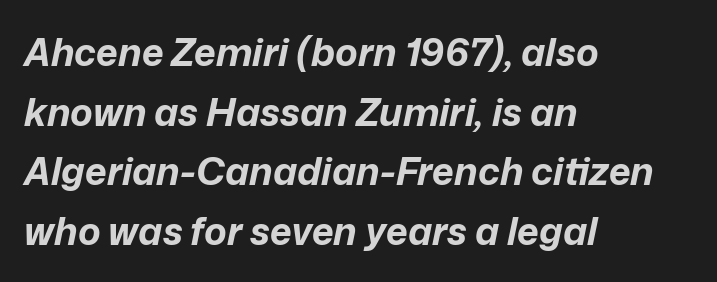
The image shows 38 px bold type, italic (leaning right); set left-aligned, normal line spacing (1.57x), normal letter spacing, not underlined; low stroke contrast and a medium x-height.
